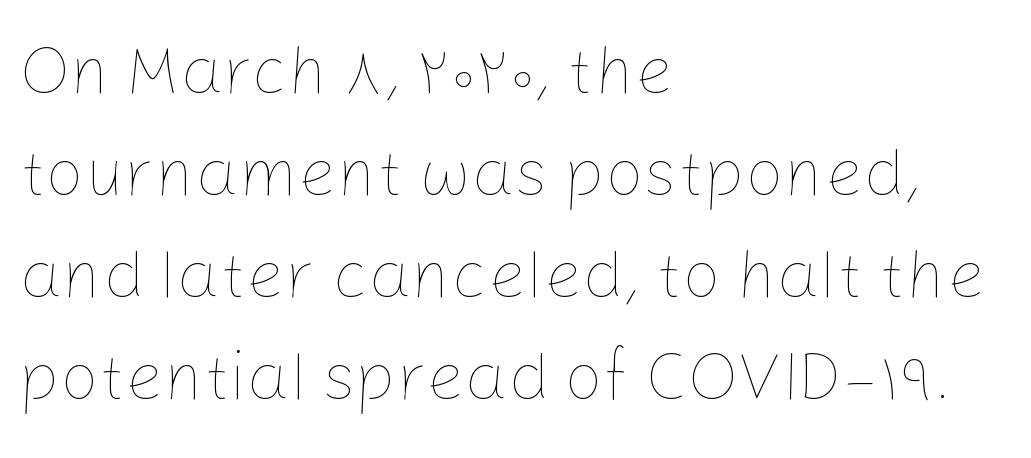
Q: Is the text bold? A: No.
Q: Is the text italic (slanted)? A: No, it is upright.
Q: Is the text underlined? A: No.
Q: How is the paragraph aligned? A: Left-aligned.
Q: Is the spacing between letters normal or unusually wide? A: Normal.
Q: Is the spacing between lines tight, normal or loose? A: Normal.
Q: Width (condensed, normal, or wide)? A: Normal.
Q: Stroke contrast? A: Low.
Q: x-height? A: Medium.
Q: Monospaced? A: No.
